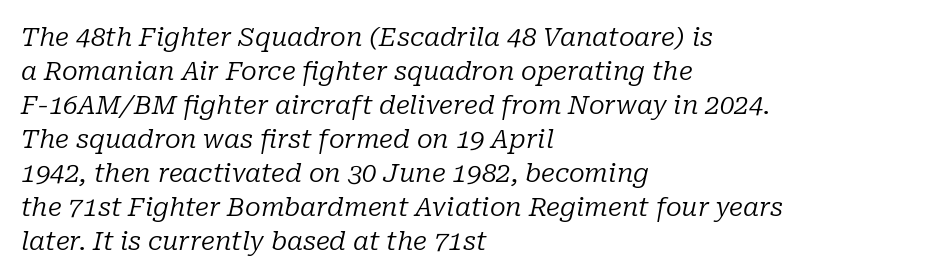
The image shows 26 px text type, italic (leaning right); set left-aligned, normal line spacing (1.31x), normal letter spacing, not underlined.
